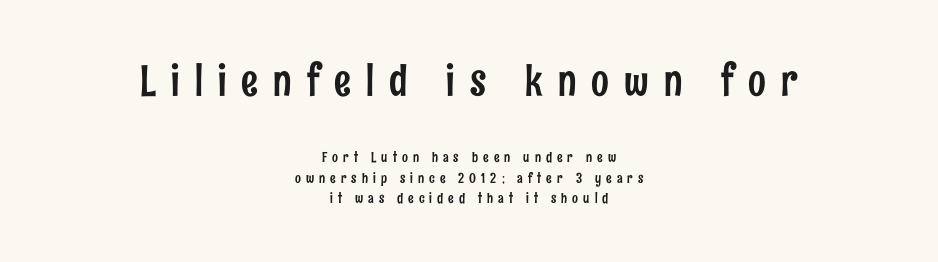
Type size steps down from the first block to the second. This sample uses an upright cut, with every glyph sitting square on the baseline. The rendering uses a moderate line-height, typical for paragraphs. The baseline area is clear.
